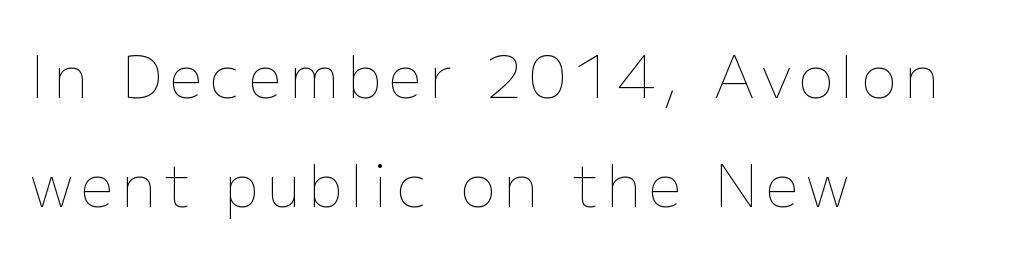
Upright lettering throughout. Horizontal alignment here is leftward, the default for most running prose. The font sits on the lighter half of the weight spectrum, regular included. Think of a printed novel: that variable character pitch is what you see here. This rendering features lettering with no underline.
